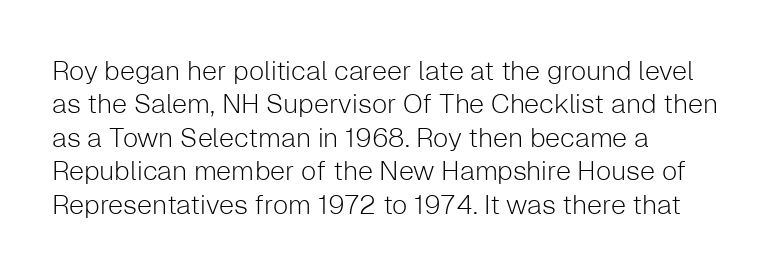
No letter is thick-stroked: the sample isn't bold. This rendering leaves character spacing at its baseline value. A bare baseline throughout the passage. Line beginnings align vertically; line endings do not. This sample uses an upright cut, with every glyph sitting square on the baseline.
